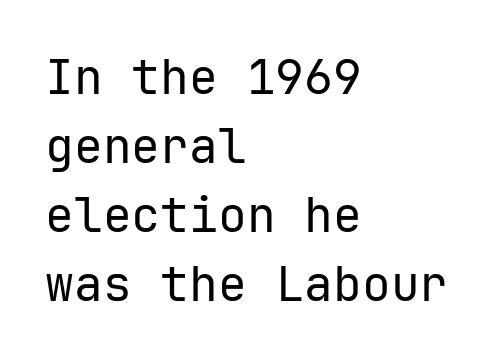
The passage shown stacks its lines at a standard gap. Monospaced: the letters line up in strict vertical columns. There is no visible air inserted between adjacent glyphs. Horizontally, the lines are justified to the leading edge only. This is roman type, the default non-slanted kind.
